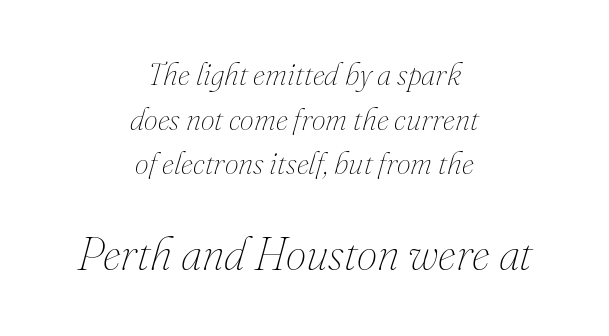
{"italic": "yes", "lean": "right", "slant_degrees": 16, "bold": "no", "weight": "thin", "width": "normal", "stroke_contrast": "medium", "x_height": "small", "monospaced": "no", "underline": "no", "align": "center", "line_spacing": "normal", "line_spacing_ratio": 1.44, "letter_spacing": "normal", "letter_spacing_em": 0.0, "larger_block": "second", "size_ratio": 1.48, "glyph_px": 46}
